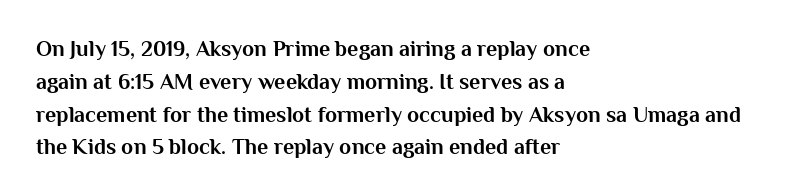
Nobody touched the tracking dial on this one. Alignment: flush left. Tall strokes in this sample are plumb rather than angled. Weight: bold.
